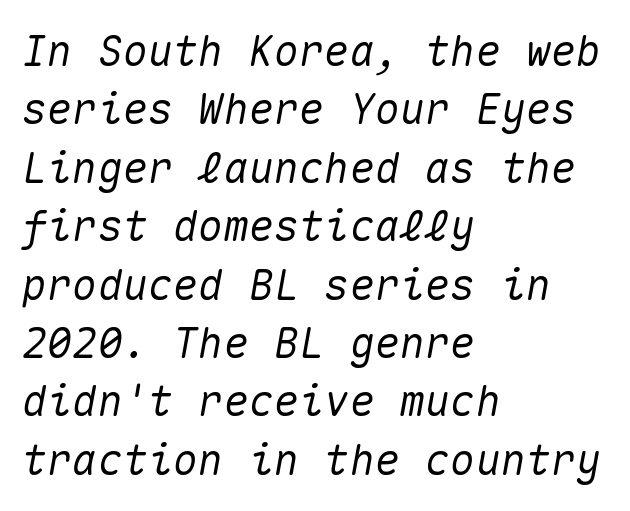
The image shows 42 px text type, italic (leaning right), monospaced; set left-aligned, normal line spacing (1.39x), normal letter spacing, not underlined; medium stroke contrast and a medium x-height.
